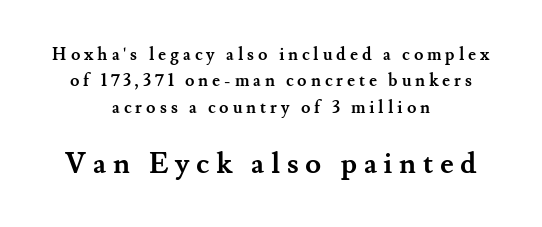
The area under the type is left untouched. Posture: straight, roman, zero tilt. Is there much room between lines? A standard amount, neither cramped nor airy. The whitespace from short lines is split evenly between both sides. Someone cranked the tracking dial way up on this one. Note: smaller setting up top, larger setting below.
